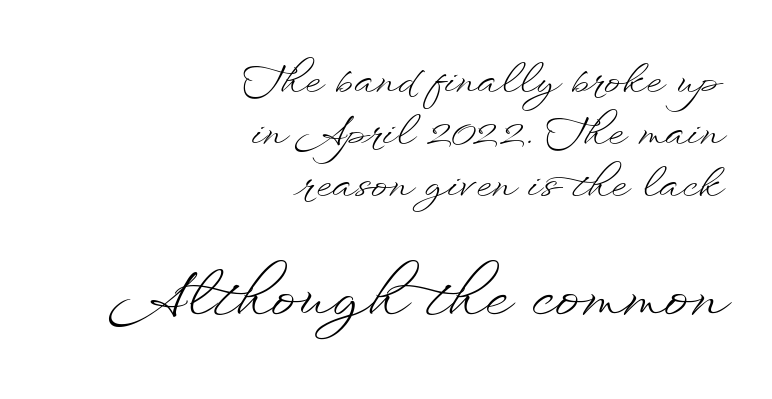
{"bold": "no", "weight": "light", "width": "wide", "stroke_contrast": "low", "x_height": "small", "monospaced": "no", "underline": "no", "align": "right", "line_spacing": "normal", "line_spacing_ratio": 1.3, "letter_spacing": "normal", "letter_spacing_em": 0.0, "larger_block": "second", "size_ratio": 1.5, "glyph_px": 60}
